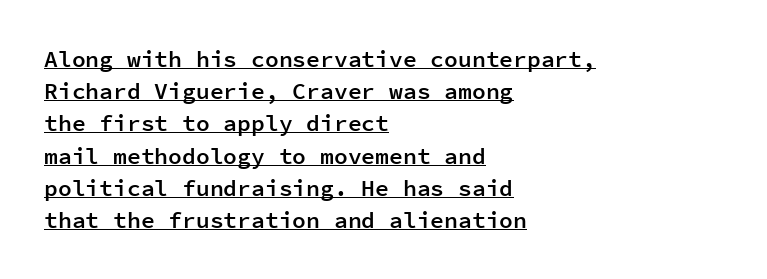
The rows are spaced the way most documents space them. Every word sits above its own underline. Horizontal alignment here is leftward, the default for most running prose. No extra tracking has been applied to these lines.
